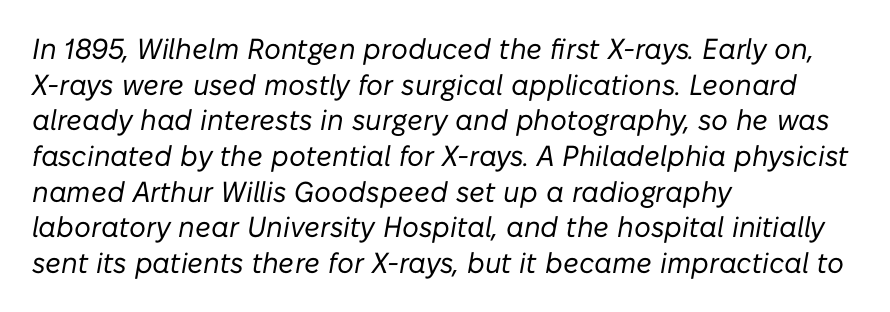
The line texture is even and compact thanks to regular tracking. Notice how the stems are inclined rather than vertical — that's the hallmark of italics. Proportional: the letters do not fall into vertical columns. The rag falls on the right side of this text block. Unbolded letterforms with no extra heft. The zone under the glyphs is completely vacant.
